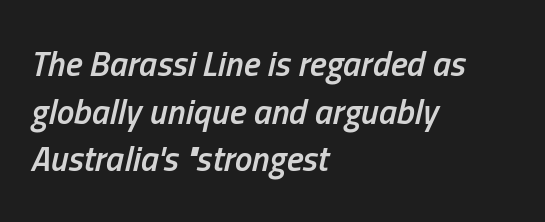
{"italic": "yes", "lean": "right", "slant_degrees": 13, "bold": "semi", "weight": "semibold", "width": "condensed", "stroke_contrast": "low", "x_height": "medium", "monospaced": "no", "underline": "no", "align": "left", "line_spacing": "normal", "line_spacing_ratio": 1.36, "letter_spacing": "normal", "letter_spacing_em": 0.0, "glyph_px": 35}
